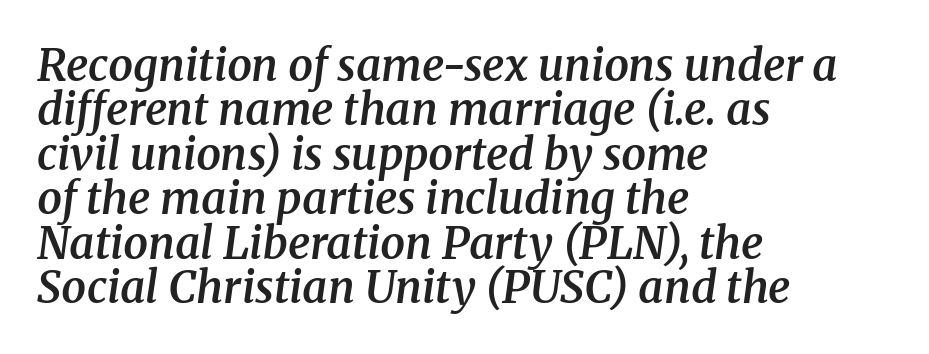
Q: Is the text bold? A: Semi-bold.
Q: Is the text italic (slanted)? A: Yes, it leans right by about 8 degrees.
Q: Is the typeface a serif or a sans-serif typeface? A: Serif.
Q: Is the text underlined? A: No.
Q: How is the paragraph aligned? A: Left-aligned.
Q: Is the spacing between letters normal or unusually wide? A: Normal.
Q: Is the spacing between lines tight, normal or loose? A: Tight.
Q: Width (condensed, normal, or wide)? A: Normal.
Q: Stroke contrast? A: Medium.
Q: x-height? A: Medium.
Q: Monospaced? A: No.
